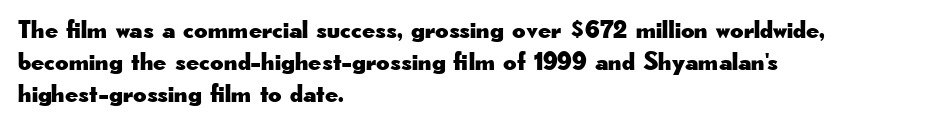
The image shows 26 px text type, upright; set left-aligned, line spacing 1.23x, normal letter spacing, not underlined.
